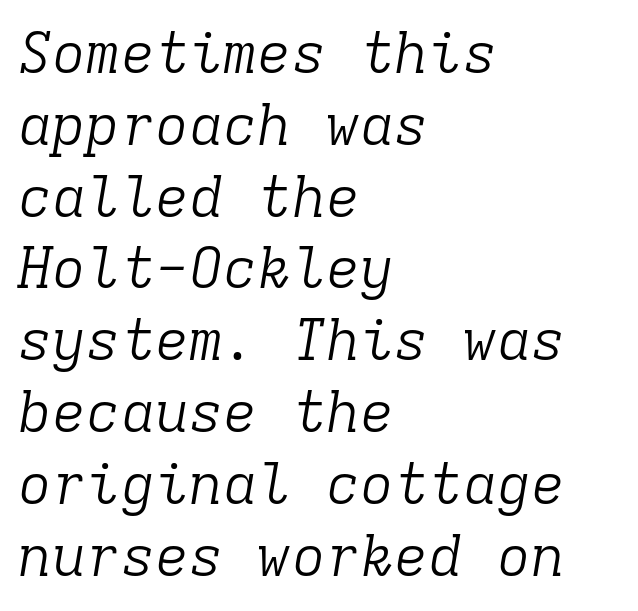
{"serif": "yes", "italic": "yes", "lean": "right", "slant_degrees": 9, "bold": "no", "weight": "light", "width": "normal", "stroke_contrast": "low", "x_height": "medium", "monospaced": "yes", "underline": "no", "align": "left", "line_spacing": "normal", "line_spacing_ratio": 1.26, "letter_spacing": "normal", "letter_spacing_em": 0.0, "glyph_px": 57}
